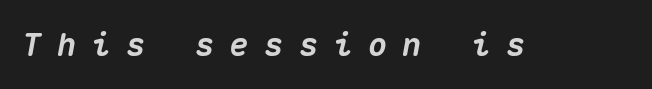
The image shows 32 px heavy type, italic (leaning right), monospaced; set unusually wide letter spacing (+0.48 em), not underlined; medium stroke contrast and a medium x-height.
